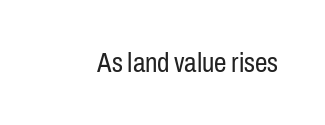
{"serif": "no", "italic": "no", "bold": "no", "weight": "regular", "width": "condensed", "stroke_contrast": "low", "x_height": "medium", "monospaced": "no", "underline": "no", "letter_spacing": "normal", "letter_spacing_em": 0.0, "glyph_px": 28}
